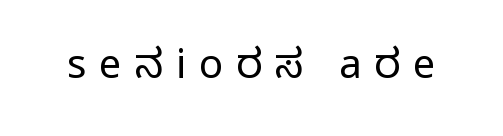
{"serif": "no", "italic": "no", "bold": "no", "weight": "regular", "width": "normal", "stroke_contrast": "low", "x_height": "medium", "monospaced": "no", "underline": "no", "letter_spacing": "wide", "letter_spacing_em": 0.32, "glyph_px": 40}
